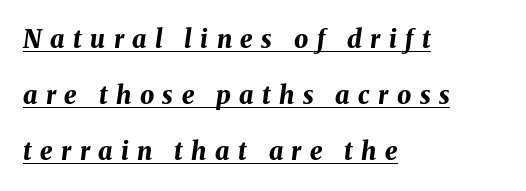
The image shows 25 px bold type, italic (leaning right); set left-aligned, loose line spacing (2.25x), unusually wide letter spacing (+0.34 em), underlined.
